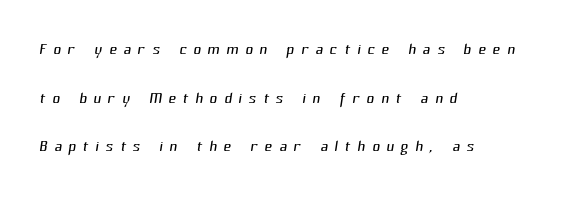
{"bold": "no", "underline": "no", "align": "left", "line_spacing": "loose", "line_spacing_ratio": 2.32, "letter_spacing": "wide", "letter_spacing_em": 0.32, "glyph_px": 21}
